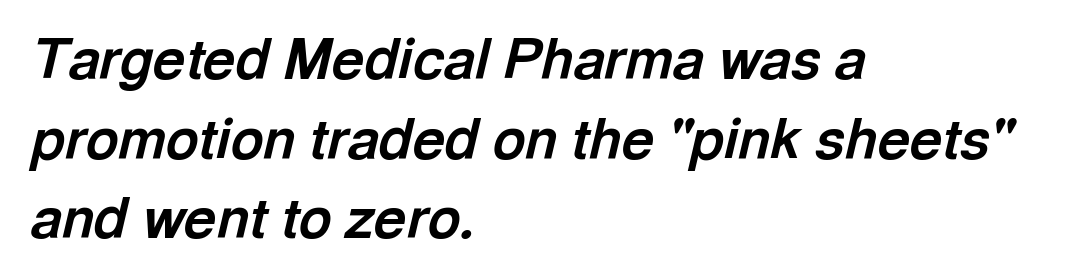
The image shows 56 px bold type, italic (leaning right); set left-aligned, normal line spacing (1.42x), normal letter spacing, not underlined; a medium x-height.
